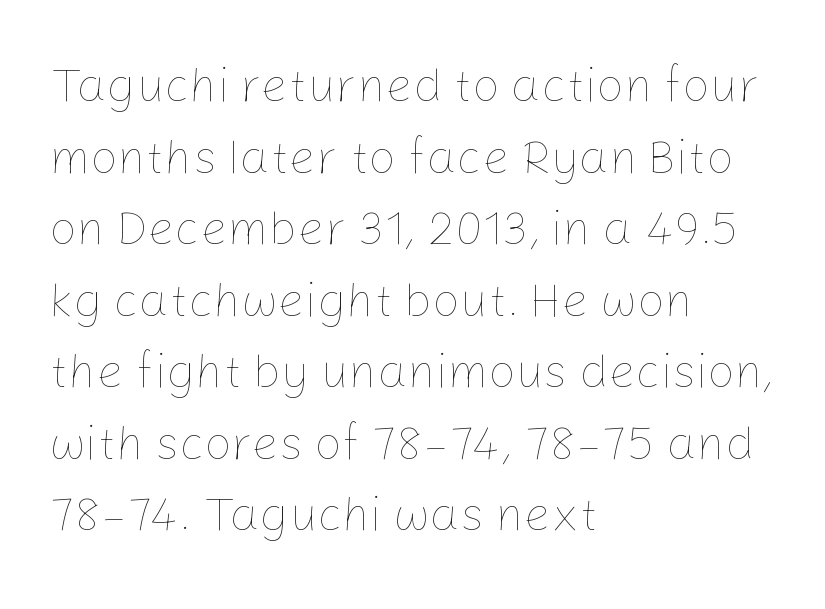
Nothing unusual about the tracking: characters are spaced as the font intends. Stem width sits at or under what a default text font uses. Italic? Not at all — the glyphs are vertical. Note the varied advance widths — an 'i' is clearly narrower than an 'm'.
